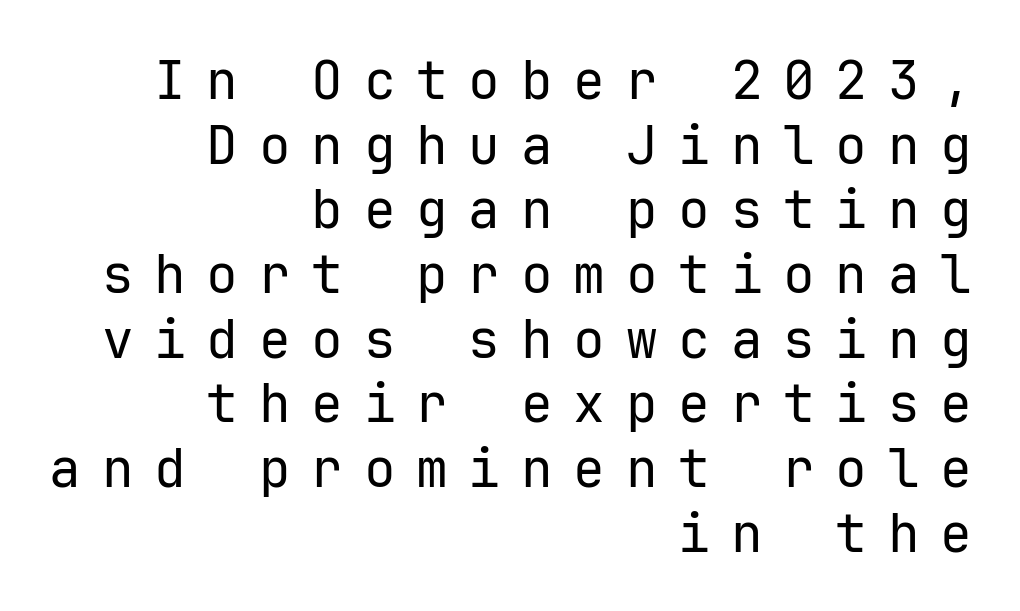
Between one letter and the next there's a generous, obvious gap. Compared with a flush-left layout, this one pins lines to the opposite, right side. Ink coverage per letter is moderate at most. Glance below the letters and you will spot only blank space. Ordinary non-slanted type is in use.
